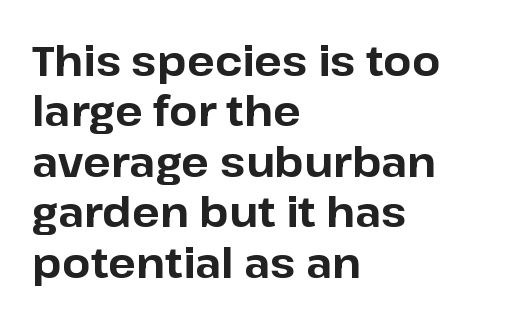
The image shows 41 px bold sans-serif type, upright; set left-aligned, line spacing 1.23x, normal letter spacing, not underlined; low stroke contrast and a medium x-height.
